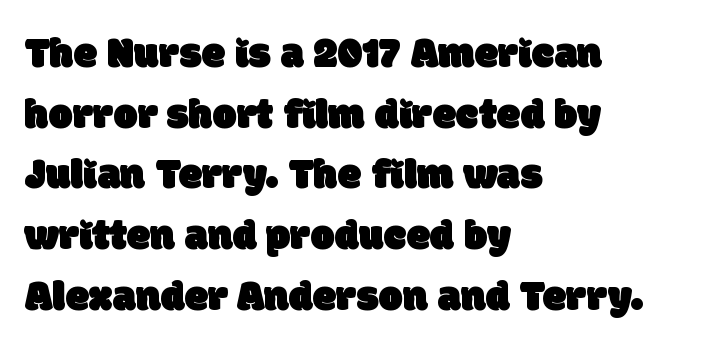
Does extra space separate the letters? No, they use regular spacing. Type style note: lacks serifs. The glyphs are unaccompanied by any horizontal stroke below them. The paragraph shown leans on its left margin. Looks like regular typesetting: each glyph gets only the width it needs.
